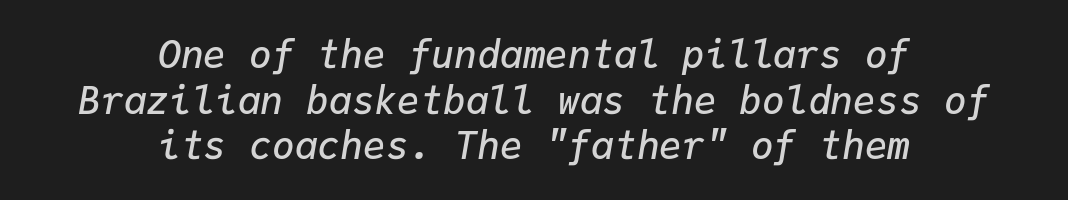
Q: Is the text bold? A: Semi-bold.
Q: Is the text italic (slanted)? A: Yes, it leans right by about 9 degrees.
Q: Is the text underlined? A: No.
Q: How is the paragraph aligned? A: Centered.
Q: Is the spacing between letters normal or unusually wide? A: Normal.
Q: Width (condensed, normal, or wide)? A: Normal.
Q: Stroke contrast? A: Low.
Q: x-height? A: Medium.
Q: Monospaced? A: Yes.
